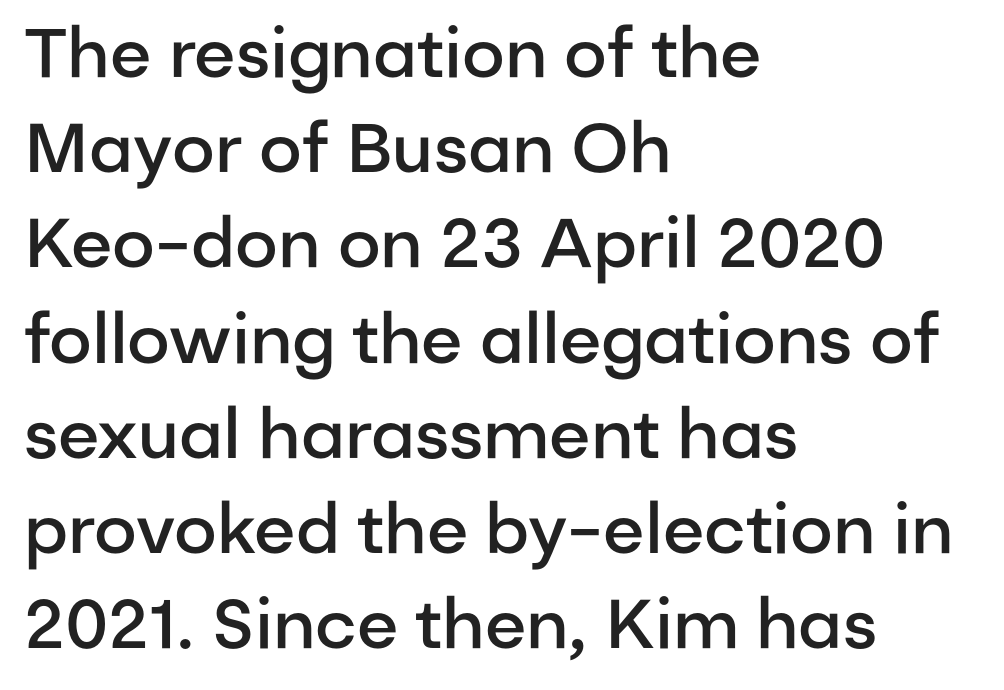
Look at the bottom of the vertical strokes: they stop flat, with no serifs. Emphasis by weight is partial: semibold. Honestly, there is no underline to notice here at all. This sample keeps an unexceptional amount of space between lines.
